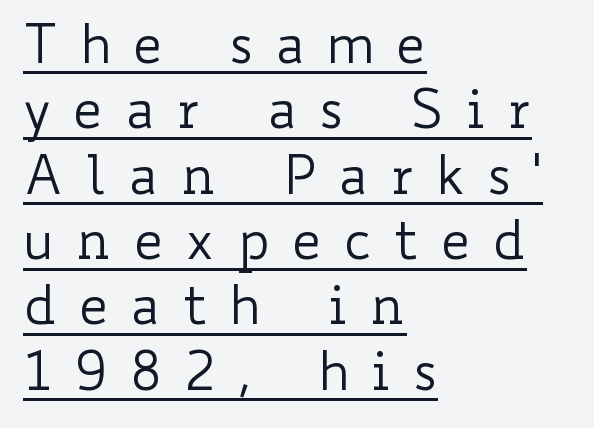
Horizontally, the lines are justified to the leading edge only. You can tell it's not italic because the verticals are truly vertical. Spacing verdict: proportional, widths tailored to each character. Underline: present. You could only call the tracking loose — the letters float apart.
